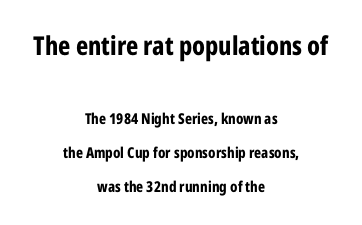
{"italic": "no", "bold": "yes", "underline": "no", "align": "center", "line_spacing": "loose", "line_spacing_ratio": 2.28, "letter_spacing": "normal", "letter_spacing_em": 0.0, "larger_block": "first", "size_ratio": 1.73, "glyph_px": 26}
